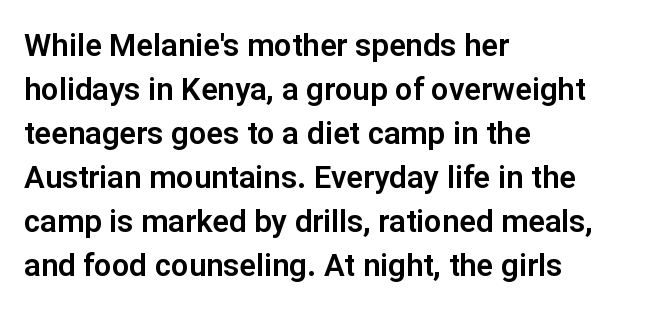
Q: Is the text italic (slanted)? A: No, it is upright.
Q: Is the typeface a serif or a sans-serif typeface? A: Sans-serif.
Q: Is the text underlined? A: No.
Q: How is the paragraph aligned? A: Left-aligned.
Q: Is the spacing between letters normal or unusually wide? A: Normal.
Q: Is the spacing between lines tight, normal or loose? A: Normal.
Q: Width (condensed, normal, or wide)? A: Normal.
Q: Stroke contrast? A: Low.
Q: x-height? A: Medium.
Q: Monospaced? A: No.
